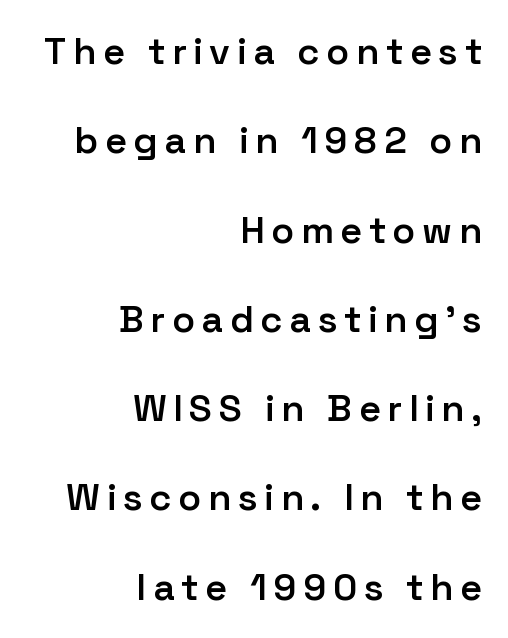
These words are printed semibold, heavier than regular yet not bold. Check where the strokes stop: nothing finishes them off — pure sans. Proportional: the letters do not fall into vertical columns. Alignment: flush right. Line spacing here is loose. Unlike italic type, these characters show no tilt at all.
